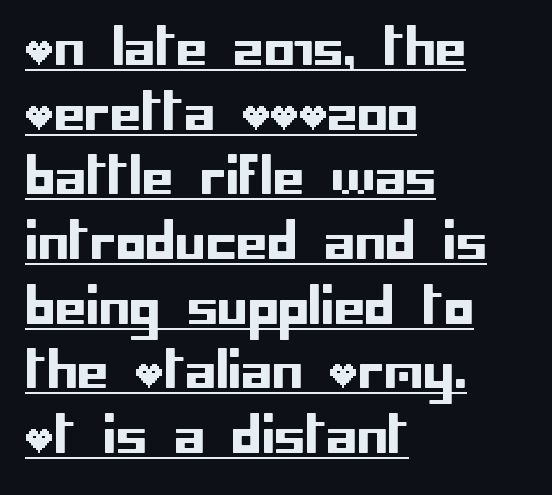
{"serif": "no", "italic": "no", "width": "normal", "stroke_contrast": "low", "x_height": "large", "underline": "yes", "align": "left", "line_spacing": "normal", "line_spacing_ratio": 1.32, "letter_spacing": "normal", "letter_spacing_em": 0.0, "glyph_px": 49}
